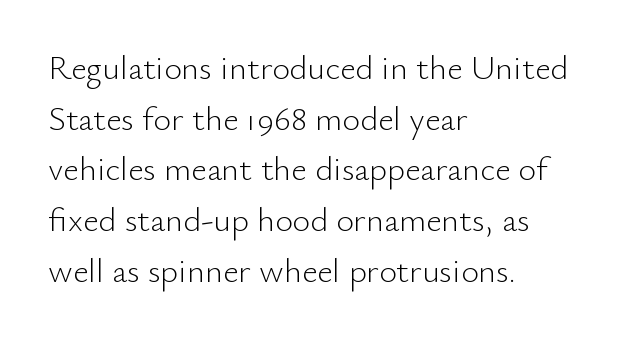
The image shows 34 px light sans-serif type, upright; set left-aligned, normal line spacing (1.49x), normal letter spacing, not underlined; low stroke contrast and a small x-height.
